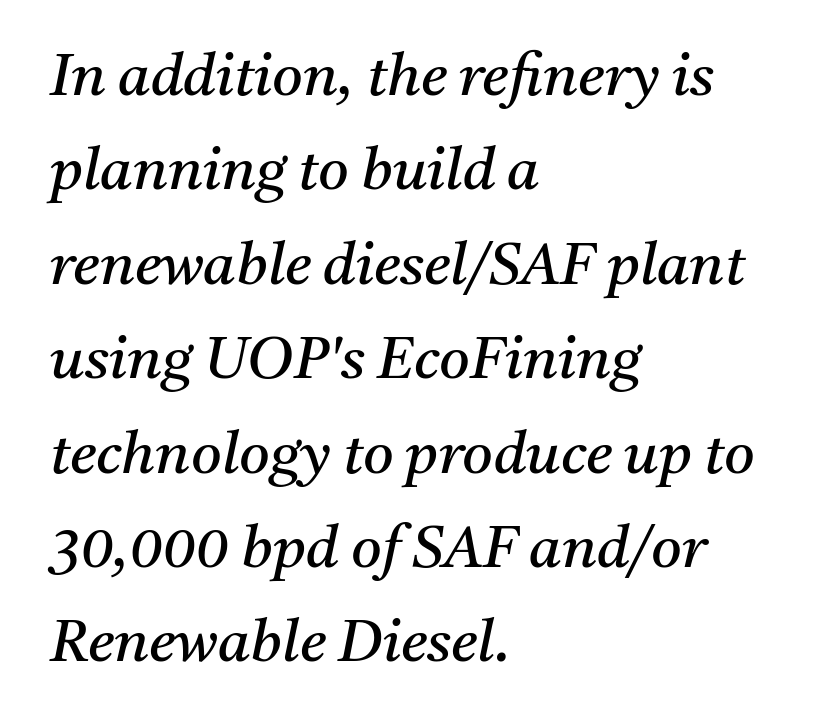
The image shows 59 px regular-weight serif type, italic (leaning right); set left-aligned, normal line spacing (1.6x), normal letter spacing, not underlined; medium stroke contrast and a medium x-height.
